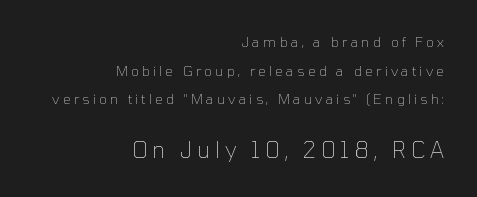
The image shows 22 px text type, upright; set right-aligned, loose line spacing (2.04x), unusually wide letter spacing (+0.22 em), not underlined; the second (bottom) block is 1.57x larger.
